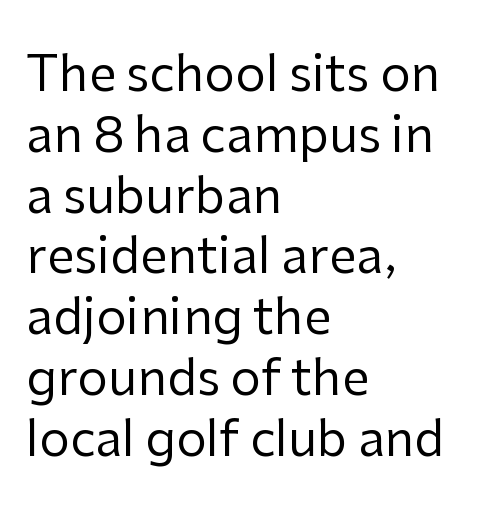
{"serif": "no", "italic": "no", "bold": "no", "weight": "regular", "width": "normal", "stroke_contrast": "low", "x_height": "medium", "monospaced": "no", "underline": "no", "align": "left", "line_spacing_ratio": 1.24, "letter_spacing": "normal", "letter_spacing_em": 0.0, "glyph_px": 49}
